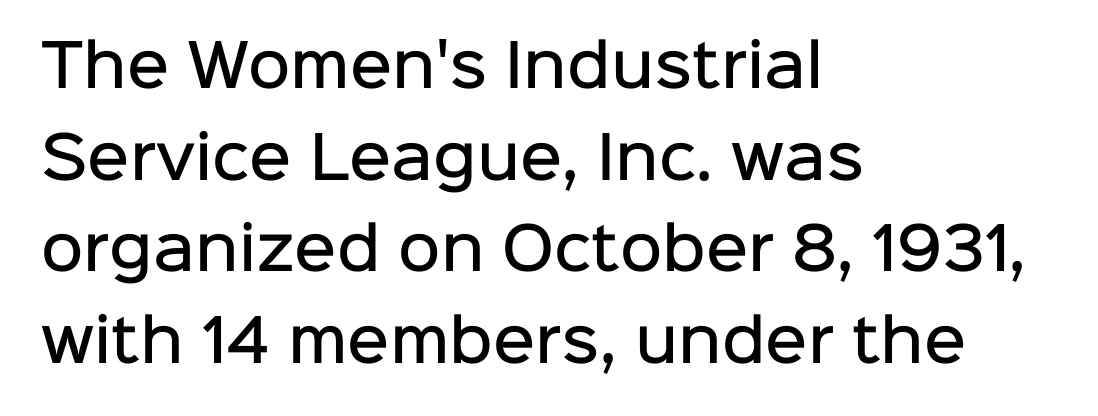
Line spacing here is normal. Underline: absent. The rendering uses natural spacing where letterforms have individual widths. Line beginnings align vertically; line endings do not.
